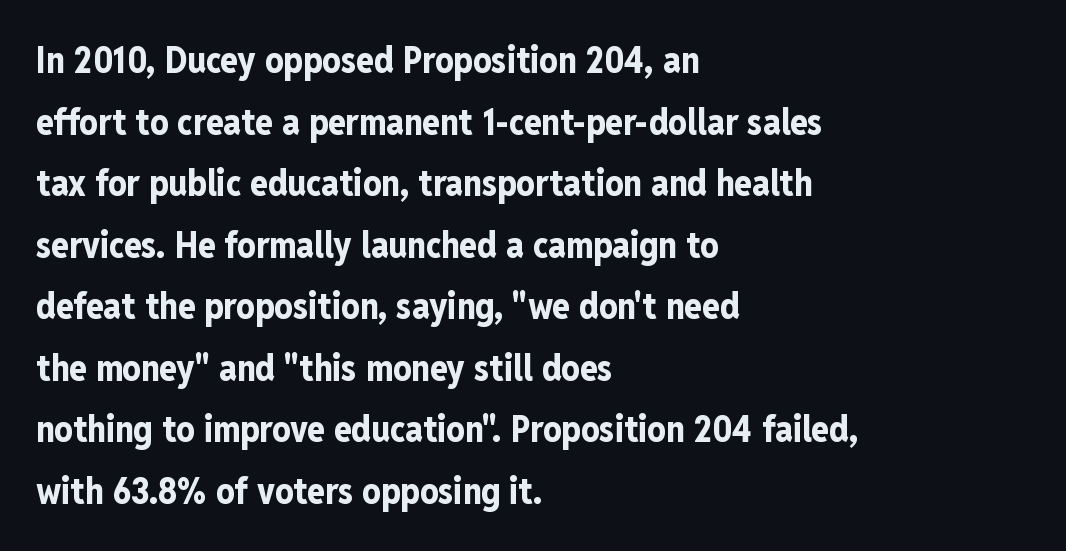
Typographic density is high because the face is bold. Think of a printed novel: that variable character pitch is what you see here. The specimen reads as upright at a glance. Type without underlining. The compositor pushed each line to the left boundary. Look at the tracking — it's just the regular setting, nothing added.
